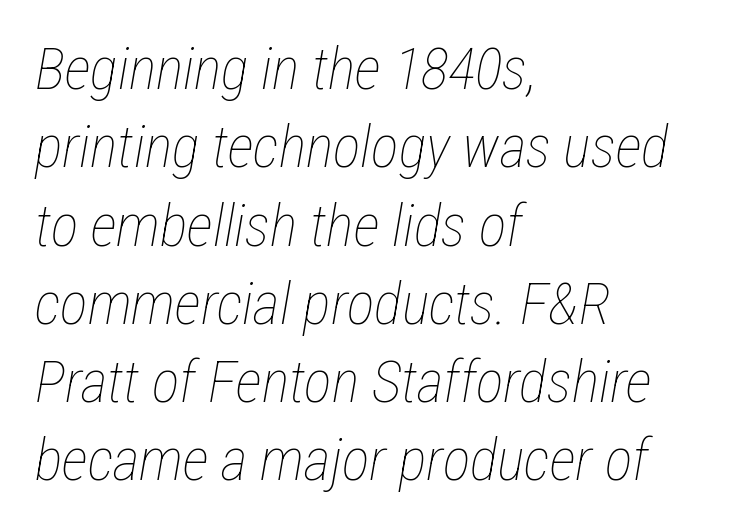
Q: Is the text bold? A: No.
Q: Is the text italic (slanted)? A: Yes, it leans right by about 12 degrees.
Q: Is the text underlined? A: No.
Q: How is the paragraph aligned? A: Left-aligned.
Q: Is the spacing between letters normal or unusually wide? A: Normal.
Q: Is the spacing between lines tight, normal or loose? A: Normal.
Q: Width (condensed, normal, or wide)? A: Condensed.
Q: Stroke contrast? A: Low.
Q: x-height? A: Medium.
Q: Monospaced? A: No.
